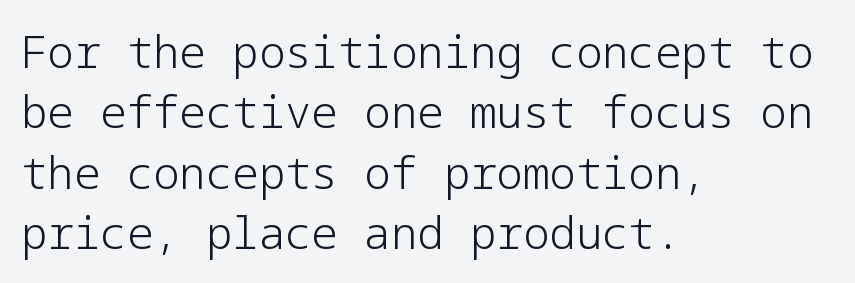
Q: Is the text bold? A: No.
Q: Is the text italic (slanted)? A: No, it is upright.
Q: Is the typeface a serif or a sans-serif typeface? A: Sans-serif.
Q: Is the text underlined? A: No.
Q: How is the paragraph aligned? A: Left-aligned.
Q: Is the spacing between letters normal or unusually wide? A: Normal.
Q: Is the spacing between lines tight, normal or loose? A: Normal.
Q: Width (condensed, normal, or wide)? A: Normal.
Q: Stroke contrast? A: Low.
Q: x-height? A: Medium.
